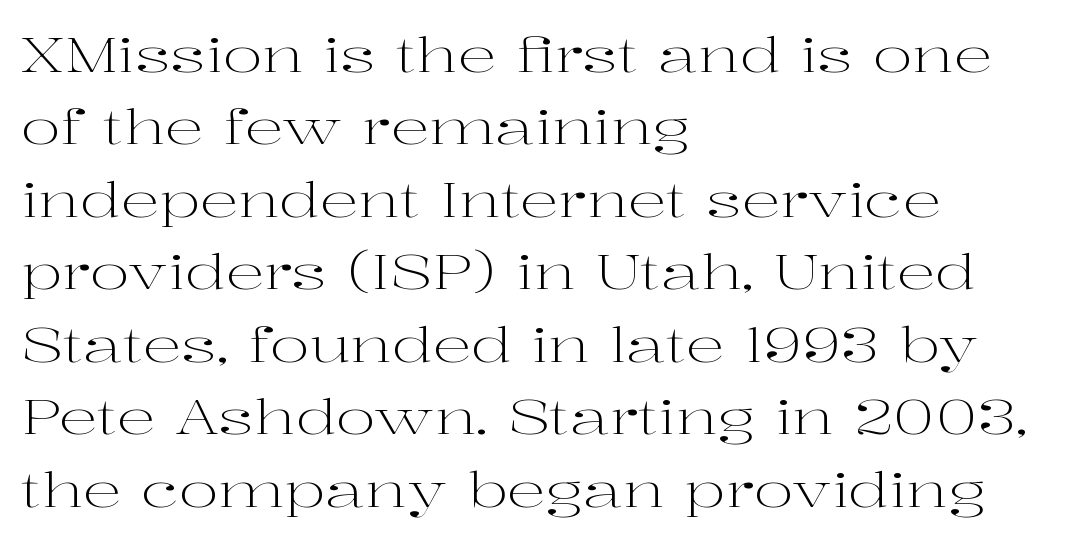
You can tell it's not italic because the verticals are truly vertical. A bare baseline throughout the passage. These lines stack with their left ends in a neat column. The rendering uses natural spacing where letterforms have individual widths.
